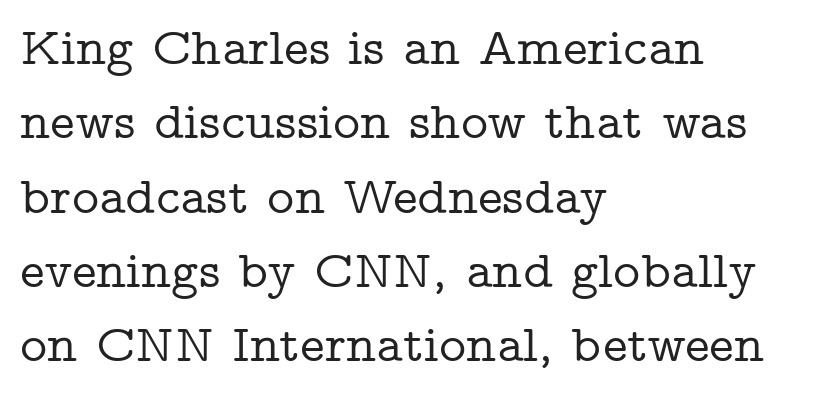
{"serif": "yes", "italic": "no", "width": "wide", "stroke_contrast": "low", "x_height": "medium", "monospaced": "no", "underline": "no", "align": "left", "line_spacing": "normal", "line_spacing_ratio": 1.43, "letter_spacing": "normal", "letter_spacing_em": 0.0, "glyph_px": 52}
